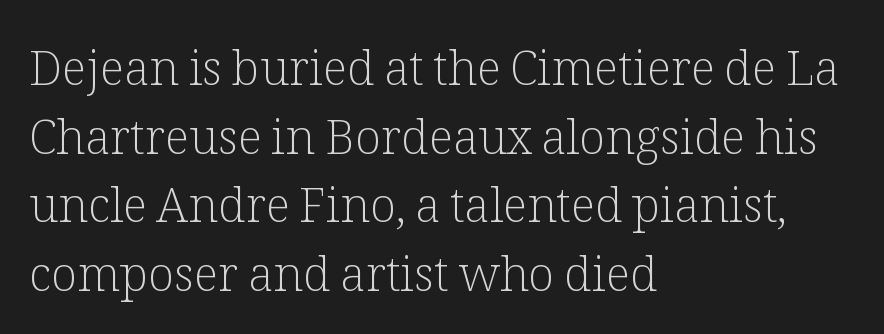
Q: Is the text bold? A: No.
Q: Is the text italic (slanted)? A: No, it is upright.
Q: Is the typeface a serif or a sans-serif typeface? A: Serif.
Q: Is the text underlined? A: No.
Q: How is the paragraph aligned? A: Left-aligned.
Q: Is the spacing between letters normal or unusually wide? A: Normal.
Q: Is the spacing between lines tight, normal or loose? A: Normal.
Q: Width (condensed, normal, or wide)? A: Normal.
Q: Stroke contrast? A: Low.
Q: x-height? A: Medium.
Q: Monospaced? A: No.
